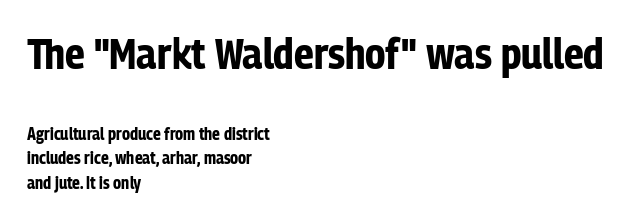
{"serif": "no", "italic": "no", "bold": "yes", "weight": "bold", "width": "condensed", "stroke_contrast": "low", "x_height": "medium", "monospaced": "no", "underline": "no", "align": "left", "line_spacing": "normal", "line_spacing_ratio": 1.43, "letter_spacing": "normal", "letter_spacing_em": 0.0, "larger_block": "first", "size_ratio": 2.53, "glyph_px": 43}
